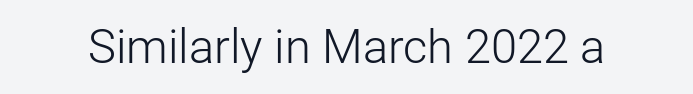
Q: Is the text bold? A: No.
Q: Is the text italic (slanted)? A: No, it is upright.
Q: Is the typeface a serif or a sans-serif typeface? A: Sans-serif.
Q: Is the text underlined? A: No.
Q: Is the spacing between letters normal or unusually wide? A: Normal.
Q: Width (condensed, normal, or wide)? A: Normal.
Q: Stroke contrast? A: Low.
Q: x-height? A: Medium.
Q: Monospaced? A: No.
